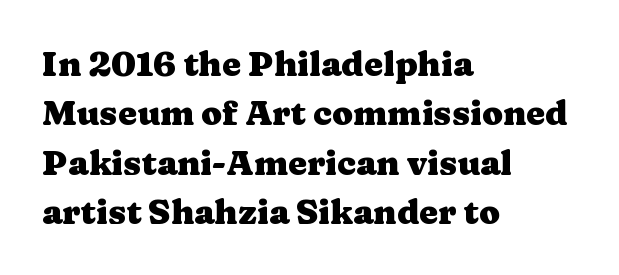
{"serif": "yes", "italic": "no", "bold": "yes", "weight": "heavy", "width": "wide", "stroke_contrast": "medium", "x_height": "medium", "monospaced": "no", "underline": "no", "align": "left", "line_spacing": "normal", "line_spacing_ratio": 1.45, "letter_spacing": "normal", "letter_spacing_em": 0.0, "glyph_px": 34}
